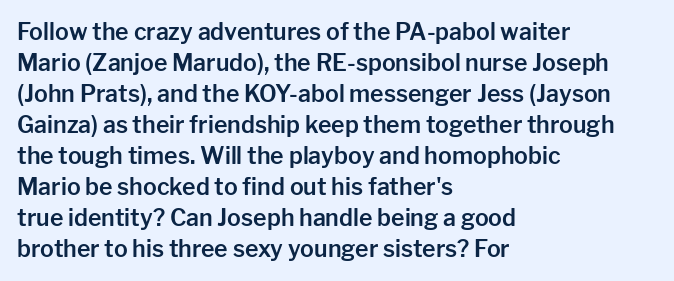
{"italic": "no", "underline": "no", "align": "left", "line_spacing": "normal", "line_spacing_ratio": 1.35, "letter_spacing": "normal", "letter_spacing_em": 0.0, "glyph_px": 23}
